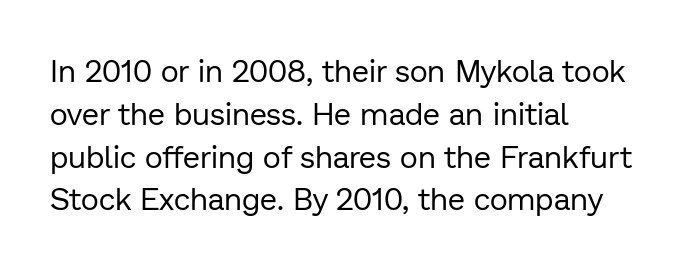
Q: Is the text bold? A: No.
Q: Is the text italic (slanted)? A: No, it is upright.
Q: Is the typeface a serif or a sans-serif typeface? A: Sans-serif.
Q: Is the text underlined? A: No.
Q: How is the paragraph aligned? A: Left-aligned.
Q: Is the spacing between letters normal or unusually wide? A: Normal.
Q: Is the spacing between lines tight, normal or loose? A: Normal.
Q: Width (condensed, normal, or wide)? A: Normal.
Q: Stroke contrast? A: Low.
Q: x-height? A: Medium.
Q: Monospaced? A: No.
